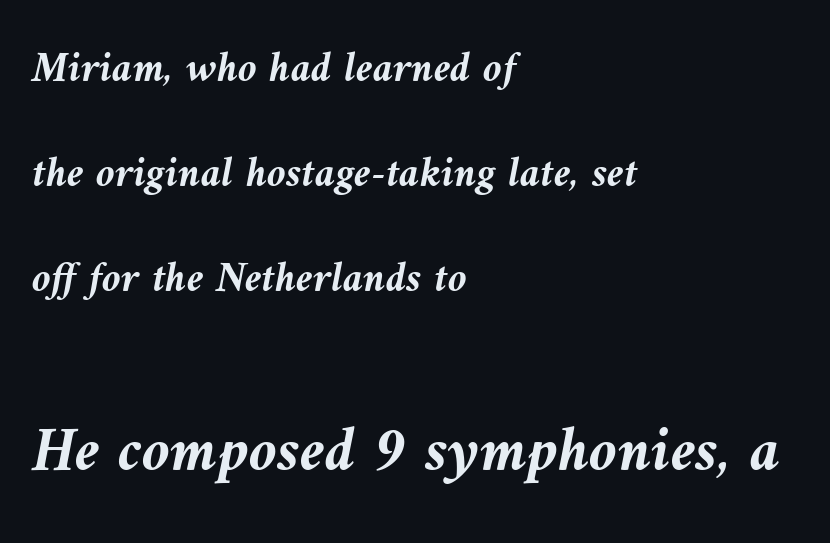
The typesetting leans heavy: a genuine bold. The lettering tilts uniformly, giving the passage an italic look. Between these two stacked blocks, the lower one wins on size. The gap between lines stays unmarked.
